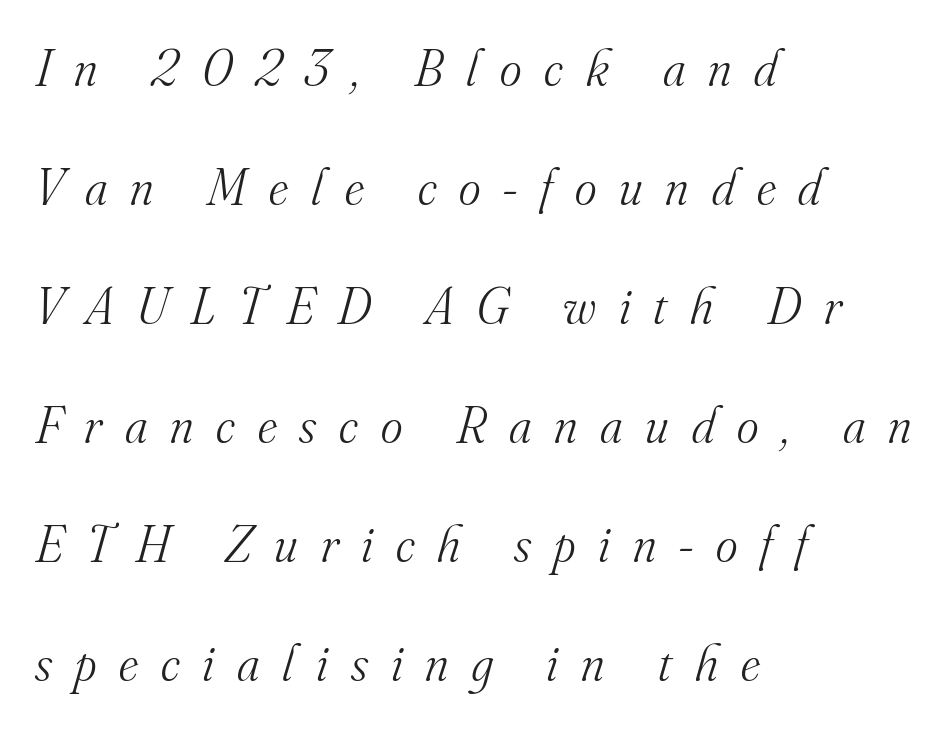
The image shows 52 px light serif type, italic (leaning right); set left-aligned, loose line spacing (2.29x), unusually wide letter spacing (+0.44 em), not underlined; medium stroke contrast and a small x-height.
